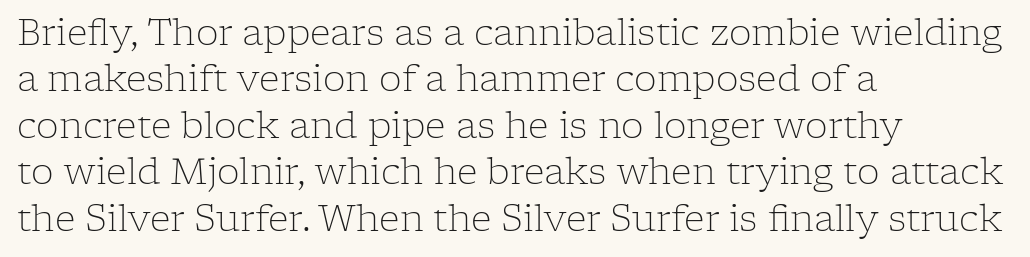
This is the regular roman posture of the typeface. Counters stay open thanks to moderate or lighter strokes. Glance below the letters and you will spot only blank space. Honestly, the letter spacing is just normal — you wouldn't notice it. Think of a printed novel: that variable character pitch is what you see here. If you drew a ruler down the left edge, every line would touch it.
